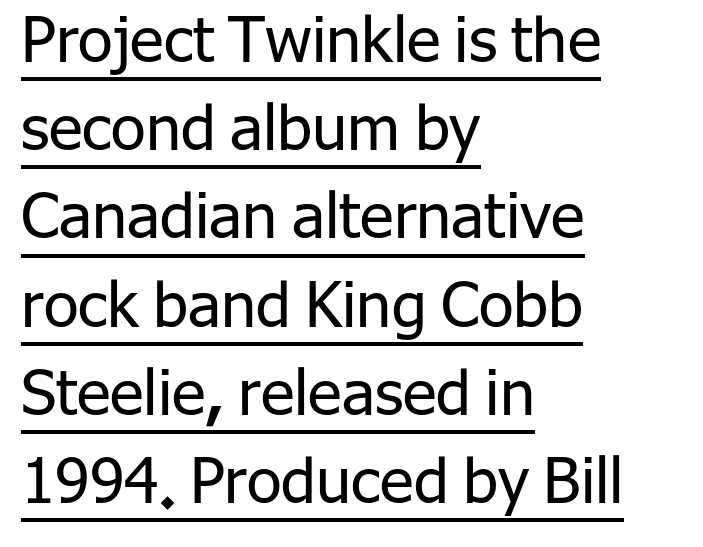
The rendering anchors every line to the left-hand side. Like a heading marked for emphasis, these lines bear an underscore. What kind of face is this? One without serifs — a sans. Notice how the stems are strictly vertical — no italics here. Each new line begins a customary step beneath the previous one. The face used here is rendered with its standard letterfit.
